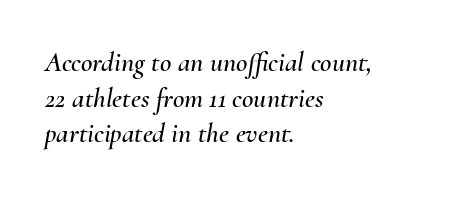
A bare baseline throughout the passage. Honestly, the letter spacing is just normal — you wouldn't notice it. Casual observation: everything's shoved over to the left. Note the varied advance widths — an 'i' is clearly narrower than an 'm'.
